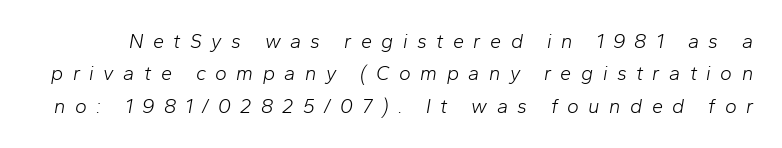
Q: Is the text bold? A: No.
Q: Is the text italic (slanted)? A: Yes, it leans right by about 10 degrees.
Q: Is the text underlined? A: No.
Q: Is the spacing between letters normal or unusually wide? A: Unusually wide.
Q: Is the spacing between lines tight, normal or loose? A: Normal.
